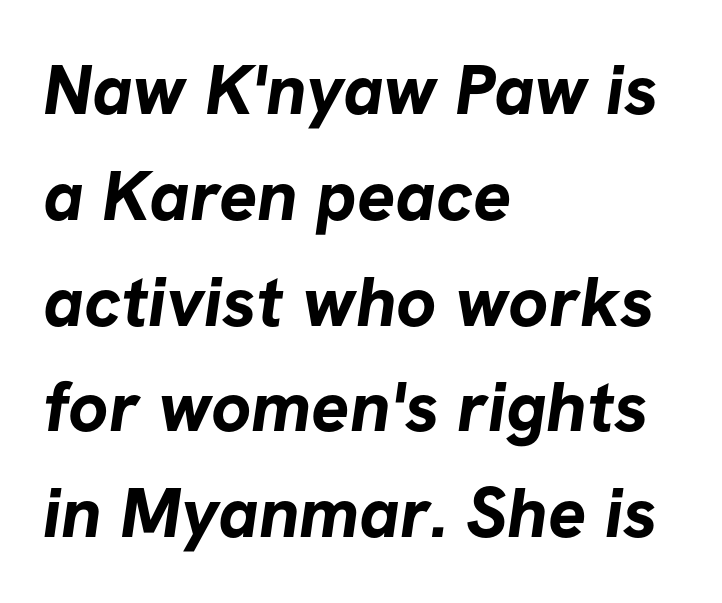
Q: Is the text bold? A: Yes.
Q: Is the typeface a serif or a sans-serif typeface? A: Sans-serif.
Q: Is the text underlined? A: No.
Q: How is the paragraph aligned? A: Left-aligned.
Q: Is the spacing between letters normal or unusually wide? A: Normal.
Q: Is the spacing between lines tight, normal or loose? A: Normal.
Q: Width (condensed, normal, or wide)? A: Normal.
Q: Stroke contrast? A: Low.
Q: x-height? A: Medium.
Q: Monospaced? A: No.
